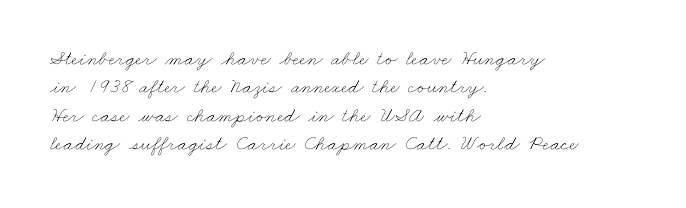
Q: Is the text bold? A: No.
Q: Is the text underlined? A: No.
Q: How is the paragraph aligned? A: Left-aligned.
Q: Is the spacing between letters normal or unusually wide? A: Normal.
Q: Is the spacing between lines tight, normal or loose? A: Normal.
